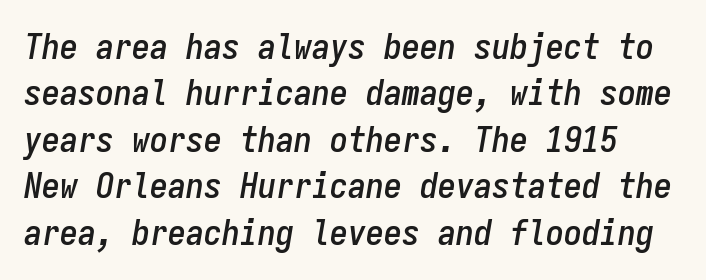
Each new line begins a customary step beneath the previous one. These lines keep a tight, regular rhythm from letter to letter. The specimen reads as italic at a glance. The passage shown is typed in a monospace face where columns stay perfectly aligned. Each row of text sits above clean, open space.
